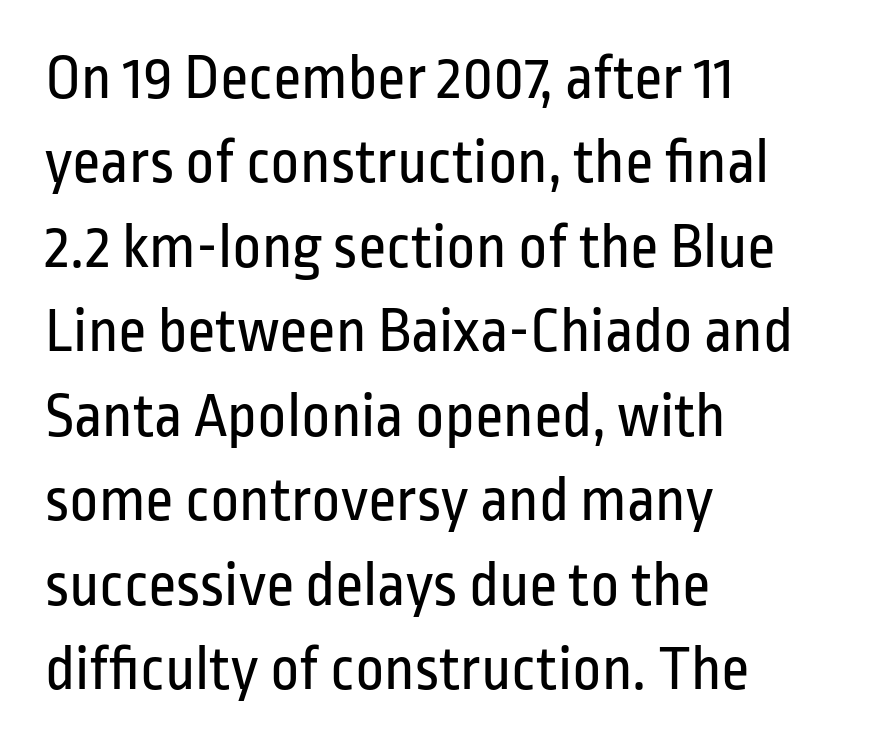
The image shows 63 px regular-weight, condensed sans-serif type, upright; set left-aligned, normal line spacing (1.34x), normal letter spacing, not underlined; low stroke contrast and a medium x-height.
